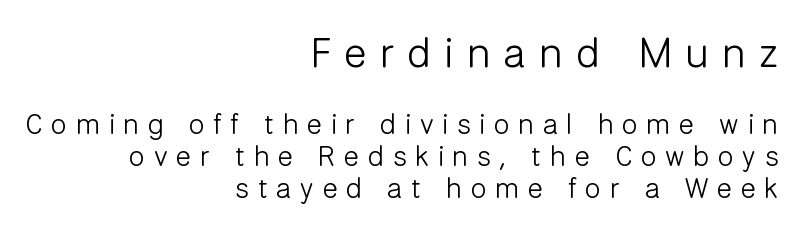
{"serif": "no", "italic": "no", "bold": "no", "weight": "light", "width": "normal", "stroke_contrast": "low", "x_height": "medium", "monospaced": "no", "underline": "no", "align": "right", "line_spacing": "tight", "line_spacing_ratio": 1.15, "letter_spacing": "wide", "letter_spacing_em": 0.32, "larger_block": "first", "size_ratio": 1.5, "glyph_px": 42}
